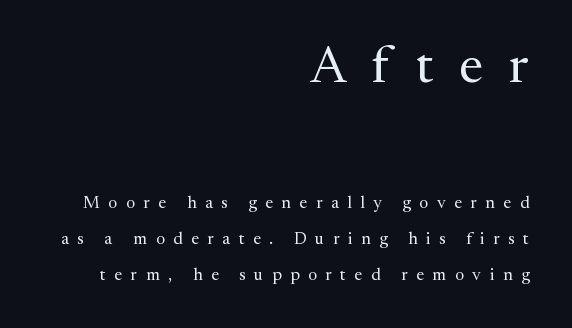
Q: Is the text bold? A: No.
Q: Is the text italic (slanted)? A: No, it is upright.
Q: Is the typeface a serif or a sans-serif typeface? A: Serif.
Q: Is the text underlined? A: No.
Q: How is the paragraph aligned? A: Right-aligned.
Q: Is the spacing between letters normal or unusually wide? A: Unusually wide.
Q: Is the spacing between lines tight, normal or loose? A: Loose.
Q: Which block of text is set in a larger size, the first (top) or the second (bottom)? A: The first (top) one.
Q: Width (condensed, normal, or wide)? A: Normal.
Q: Stroke contrast? A: Medium.
Q: x-height? A: Medium.
Q: Monospaced? A: No.
